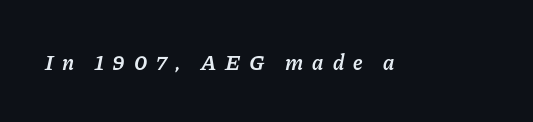
Q: Is the text bold? A: Semi-bold.
Q: Is the text italic (slanted)? A: Yes, it leans right by about 11 degrees.
Q: Is the text underlined? A: No.
Q: Is the spacing between letters normal or unusually wide? A: Unusually wide.
